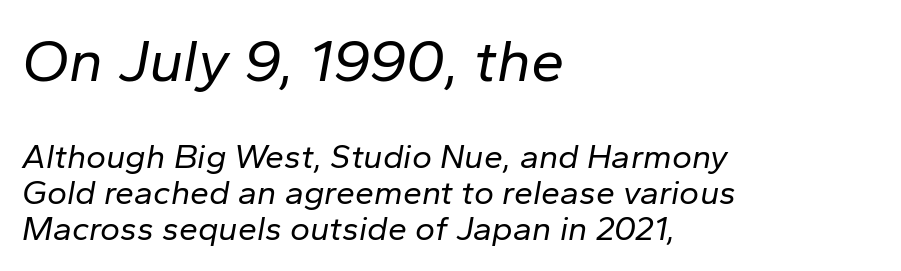
Q: Is the text bold? A: No.
Q: Is the text italic (slanted)? A: Yes, it leans right by about 10 degrees.
Q: Is the text underlined? A: No.
Q: How is the paragraph aligned? A: Left-aligned.
Q: Is the spacing between letters normal or unusually wide? A: Normal.
Q: Is the spacing between lines tight, normal or loose? A: Tight.
Q: Which block of text is set in a larger size, the first (top) or the second (bottom)? A: The first (top) one.
Q: Width (condensed, normal, or wide)? A: Normal.
Q: Stroke contrast? A: Low.
Q: x-height? A: Medium.
Q: Monospaced? A: No.
